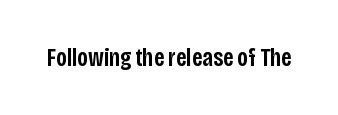
Q: Is the text bold? A: Semi-bold.
Q: Is the text italic (slanted)? A: No, it is upright.
Q: Is the text underlined? A: No.
Q: Is the spacing between letters normal or unusually wide? A: Normal.
